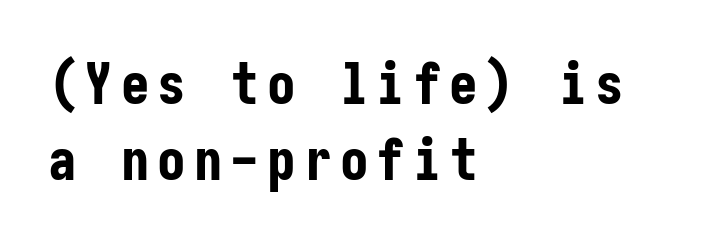
The image shows 57 px bold, condensed sans-serif type, upright; set left-aligned, normal line spacing (1.34x), not underlined; low stroke contrast and a medium x-height.
